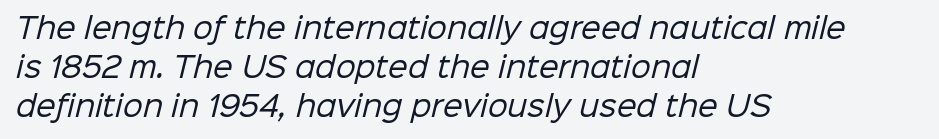
{"serif": "no", "bold": "no", "weight": "regular", "width": "normal", "stroke_contrast": "low", "x_height": "medium", "monospaced": "no", "underline": "no", "align": "left", "line_spacing": "normal", "line_spacing_ratio": 1.39, "letter_spacing": "normal", "letter_spacing_em": 0.0, "glyph_px": 28}
